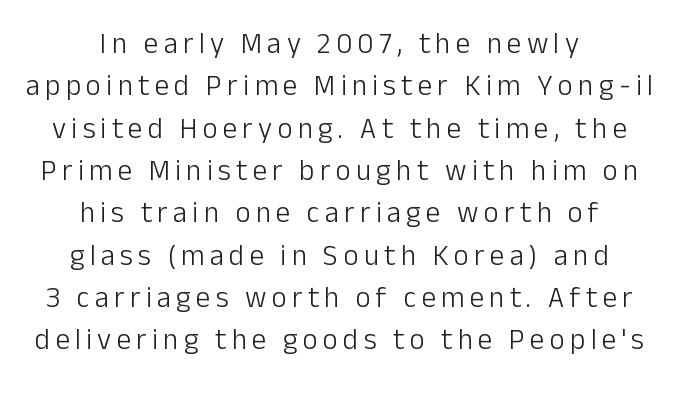
Each row of text sits above clean, open space. This sample keeps an unexceptional amount of space between lines. Character widths vary here, with narrow letters taking less room than wide ones. No letter is thick-stroked: the sample isn't bold.
